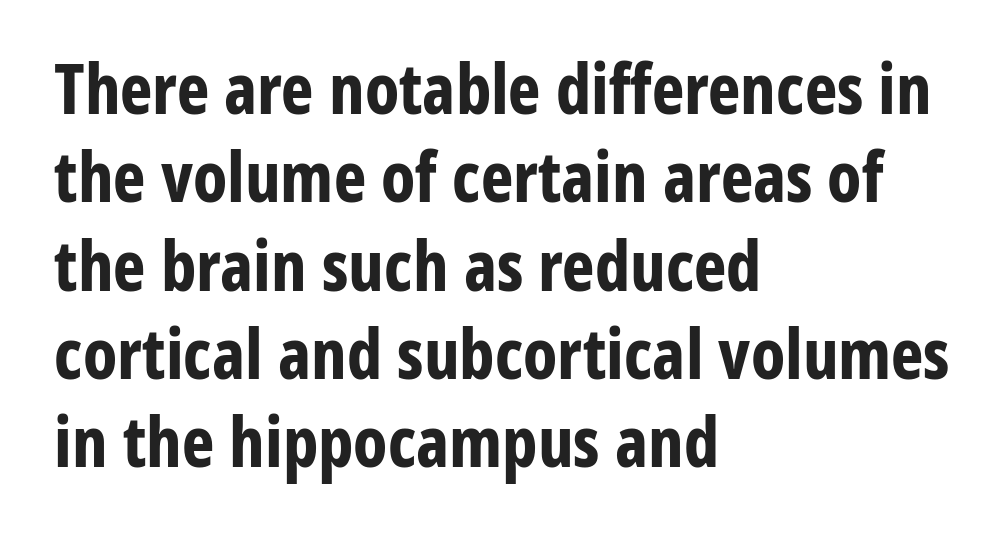
The image shows 69 px bold, condensed sans-serif type, upright; set left-aligned, normal line spacing (1.28x), normal letter spacing, not underlined; low stroke contrast and a medium x-height.
